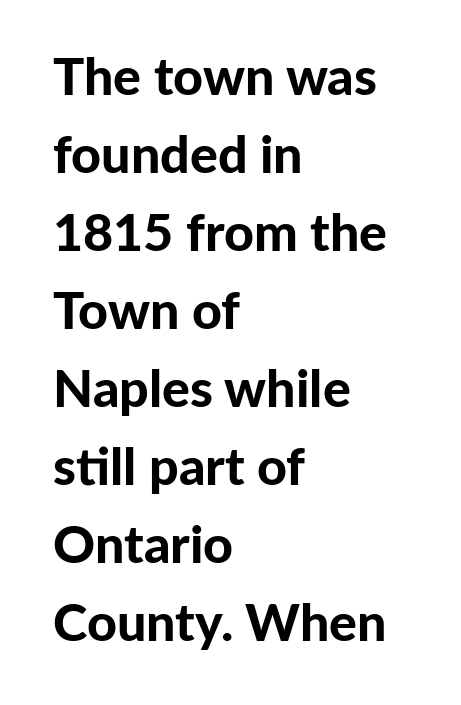
Q: Is the text bold? A: Yes.
Q: Is the text italic (slanted)? A: No, it is upright.
Q: Is the typeface a serif or a sans-serif typeface? A: Sans-serif.
Q: Is the text underlined? A: No.
Q: How is the paragraph aligned? A: Left-aligned.
Q: Is the spacing between letters normal or unusually wide? A: Normal.
Q: Is the spacing between lines tight, normal or loose? A: Normal.
Q: Width (condensed, normal, or wide)? A: Normal.
Q: Stroke contrast? A: Low.
Q: x-height? A: Medium.
Q: Monospaced? A: No.
